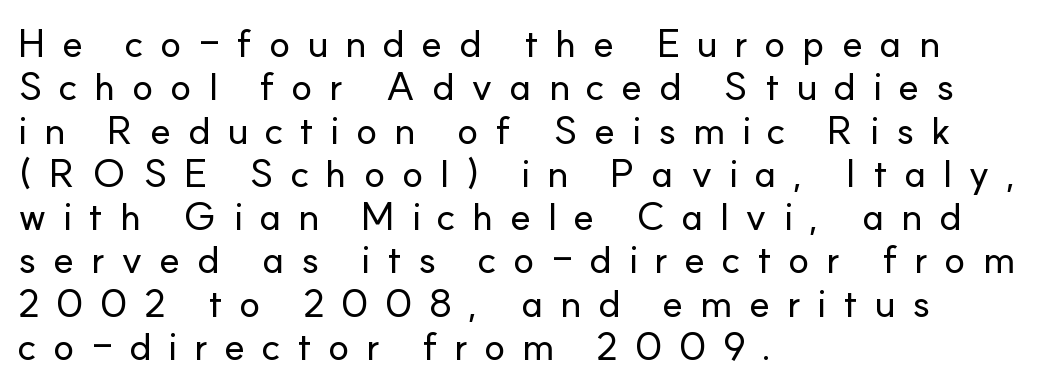
{"serif": "no", "italic": "no", "width": "normal", "stroke_contrast": "low", "x_height": "small", "monospaced": "no", "underline": "no", "align": "left", "line_spacing": "tight", "line_spacing_ratio": 1.11, "letter_spacing": "wide", "letter_spacing_em": 0.42, "glyph_px": 39}
